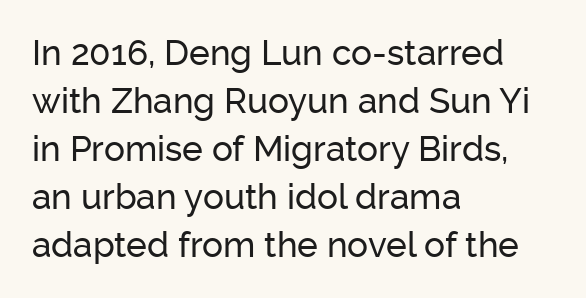
The image shows 35 px sans-serif type, upright; set left-aligned, normal line spacing (1.37x), normal letter spacing, not underlined; low stroke contrast and a medium x-height.
